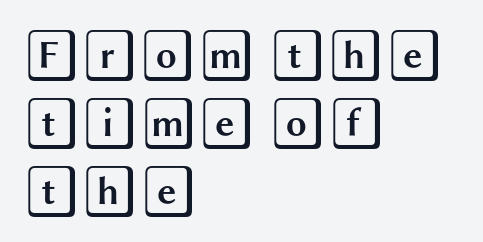
Horizontally, the lines are justified to the leading edge only. A normal amount of white space separates one row of letters from the next. Ascenders rise straight up at ninety degrees. The gaps between neighbouring characters are ordinary and unremarkable. This rendering features lettering with no underline.
